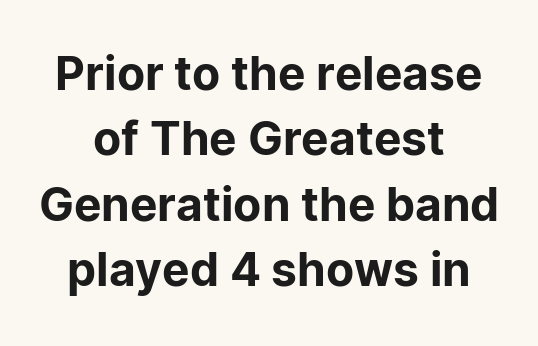
{"serif": "no", "italic": "no", "width": "normal", "stroke_contrast": "low", "x_height": "medium", "monospaced": "no", "underline": "no", "align": "center", "line_spacing": "normal", "line_spacing_ratio": 1.42, "letter_spacing": "normal", "letter_spacing_em": 0.0, "glyph_px": 46}
